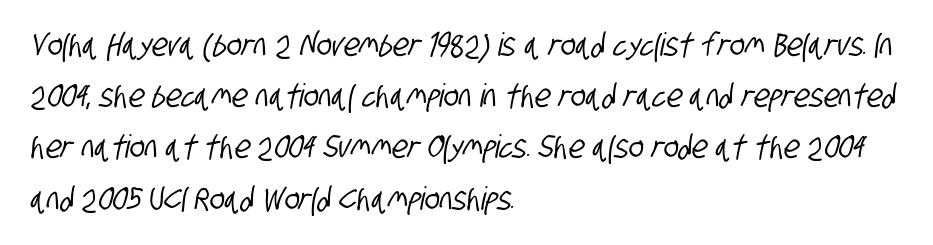
The image shows 32 px condensed sans-serif type; set left-aligned, normal line spacing (1.6x), normal letter spacing, not underlined; low stroke contrast and a large x-height.
